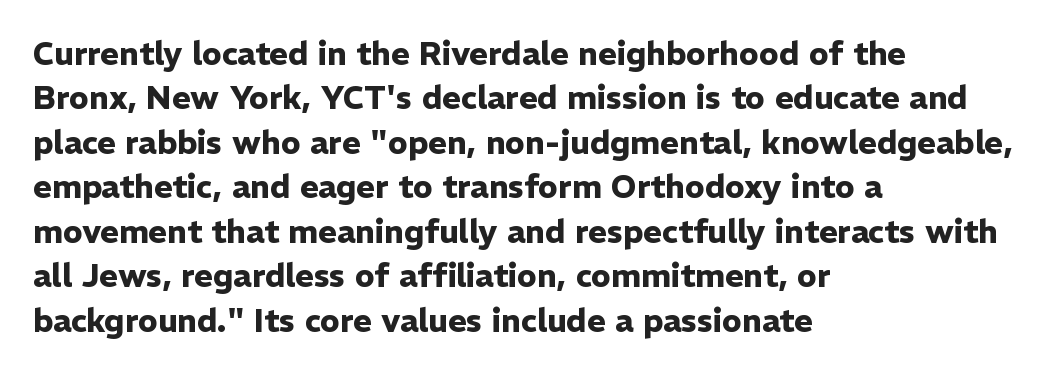
Q: Is the text bold? A: Yes.
Q: Is the text italic (slanted)? A: No, it is upright.
Q: Is the typeface a serif or a sans-serif typeface? A: Sans-serif.
Q: Is the text underlined? A: No.
Q: How is the paragraph aligned? A: Left-aligned.
Q: Is the spacing between letters normal or unusually wide? A: Normal.
Q: Is the spacing between lines tight, normal or loose? A: Normal.
Q: Width (condensed, normal, or wide)? A: Normal.
Q: Stroke contrast? A: Low.
Q: x-height? A: Medium.
Q: Monospaced? A: No.
